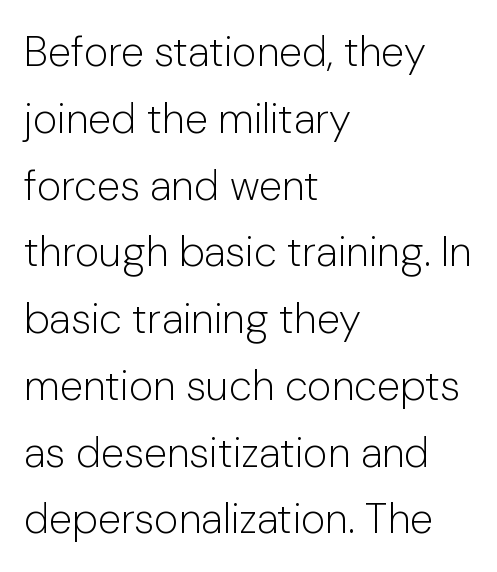
The image shows 42 px light sans-serif type, upright; set left-aligned, normal line spacing (1.59x), normal letter spacing, not underlined; low stroke contrast and a medium x-height.
